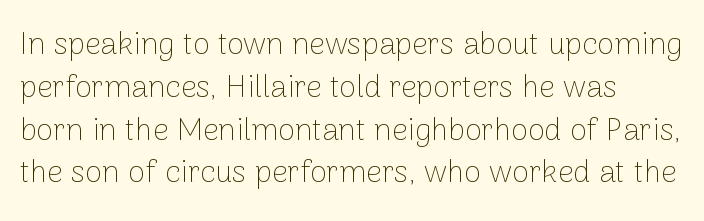
The type family on display is of the sans-serif kind. Characters remain perfectly vertical along every line. Leading matches the norm, producing a regular column. Line beginnings align vertically; line endings do not.
